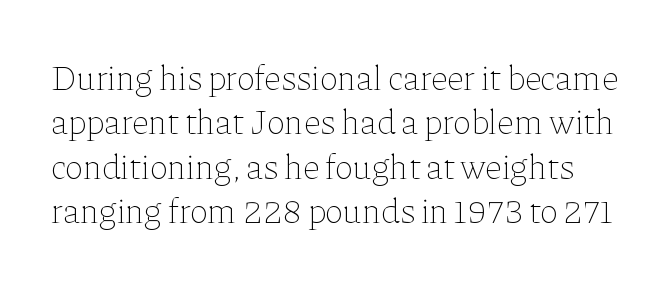
{"italic": "no", "bold": "no", "weight": "thin", "width": "normal", "stroke_contrast": "low", "x_height": "medium", "monospaced": "no", "underline": "no", "line_spacing": "normal", "line_spacing_ratio": 1.27, "letter_spacing": "normal", "letter_spacing_em": 0.0, "glyph_px": 35}
